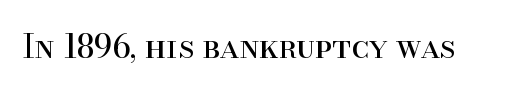
Does the type have serifs? Yes, each stem ends in a small foot. This rendering leaves character spacing at its baseline value. The passage shown is typed in a proportional face where columns would drift. The specimen reads as upright at a glance.
